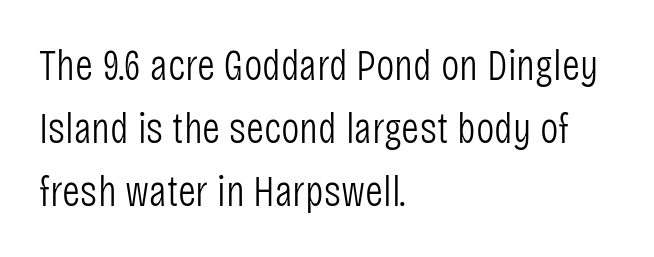
Q: Is the text bold? A: No.
Q: Is the text italic (slanted)? A: No, it is upright.
Q: Is the typeface a serif or a sans-serif typeface? A: Sans-serif.
Q: Is the text underlined? A: No.
Q: How is the paragraph aligned? A: Left-aligned.
Q: Is the spacing between letters normal or unusually wide? A: Normal.
Q: Is the spacing between lines tight, normal or loose? A: Normal.
Q: Width (condensed, normal, or wide)? A: Condensed.
Q: Stroke contrast? A: Low.
Q: x-height? A: Large.
Q: Monospaced? A: No.
